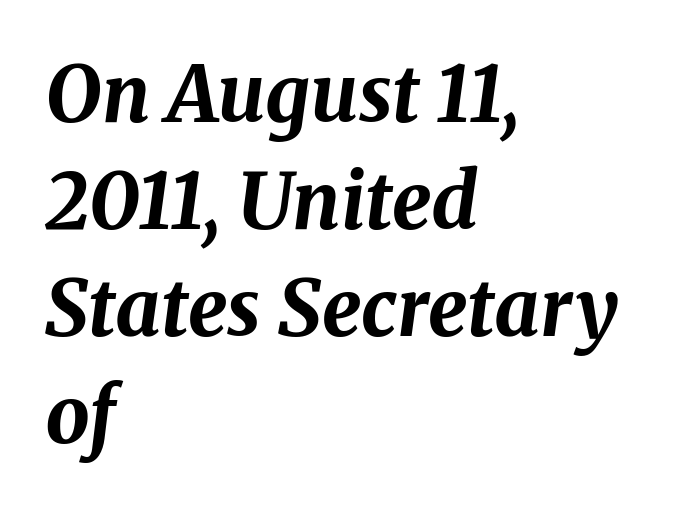
Q: Is the text bold? A: Yes.
Q: Is the text italic (slanted)? A: Yes, it leans right by about 8 degrees.
Q: Is the text underlined? A: No.
Q: How is the paragraph aligned? A: Left-aligned.
Q: Is the spacing between letters normal or unusually wide? A: Normal.
Q: Is the spacing between lines tight, normal or loose? A: Normal.
Q: Width (condensed, normal, or wide)? A: Normal.
Q: Stroke contrast? A: Medium.
Q: x-height? A: Medium.
Q: Monospaced? A: No.
